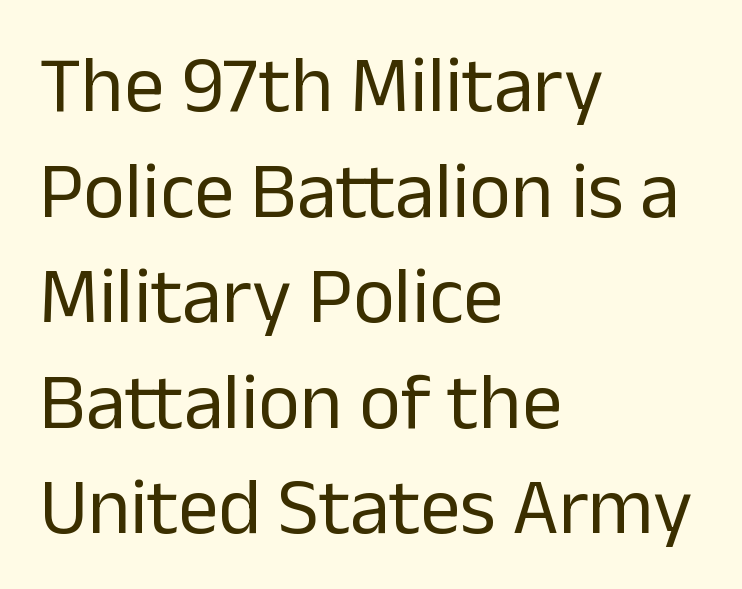
The image shows 80 px regular-weight sans-serif type, upright; set left-aligned, normal line spacing (1.32x), normal letter spacing, not underlined; low stroke contrast and a medium x-height.
